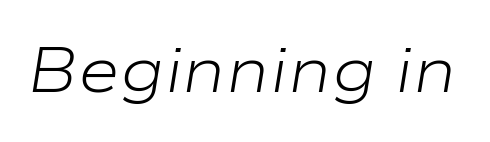
{"italic": "yes", "lean": "right", "slant_degrees": 9, "bold": "no", "weight": "light", "width": "wide", "stroke_contrast": "low", "x_height": "medium", "monospaced": "no", "underline": "no", "letter_spacing": "normal", "letter_spacing_em": 0.0, "glyph_px": 64}
